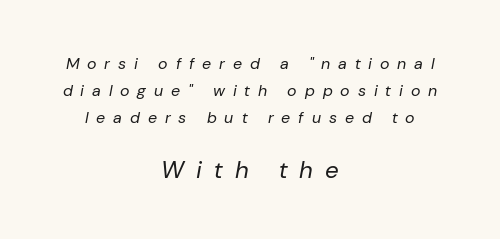
{"italic": "yes", "lean": "right", "slant_degrees": 10, "bold": "no", "underline": "no", "align": "center", "line_spacing": "normal", "line_spacing_ratio": 1.7, "letter_spacing": "wide", "letter_spacing_em": 0.49, "larger_block": "second", "size_ratio": 1.5, "glyph_px": 24}
